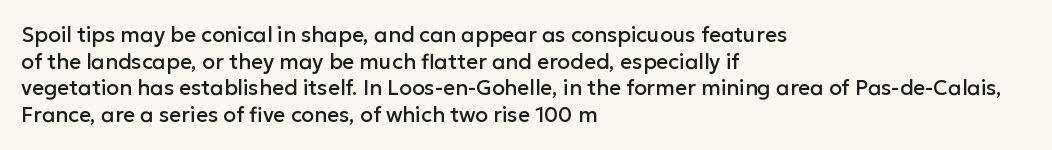
The image shows 21 px text type, upright; set left-aligned, normal line spacing (1.27x), normal letter spacing, not underlined.
